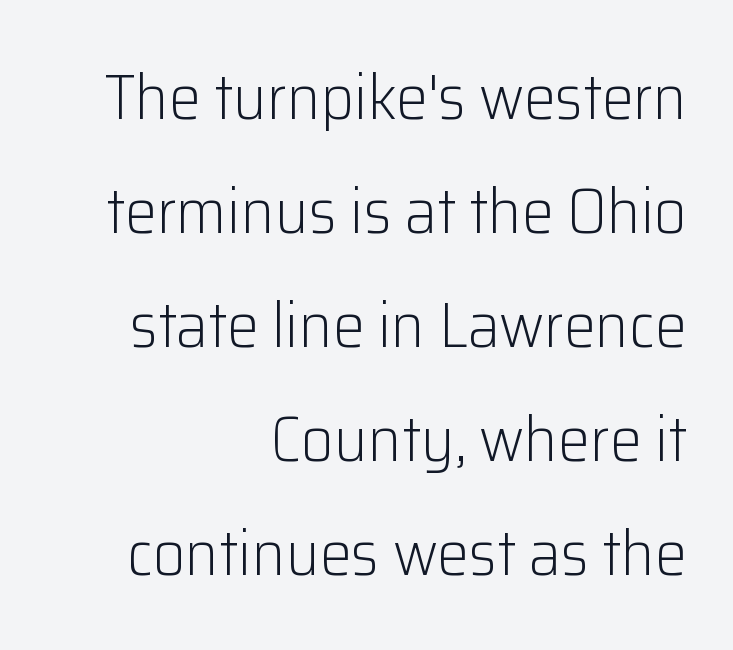
Q: Is the text bold? A: No.
Q: Is the text italic (slanted)? A: No, it is upright.
Q: Is the typeface a serif or a sans-serif typeface? A: Sans-serif.
Q: Is the text underlined? A: No.
Q: How is the paragraph aligned? A: Right-aligned.
Q: Is the spacing between letters normal or unusually wide? A: Normal.
Q: Width (condensed, normal, or wide)? A: Normal.
Q: Stroke contrast? A: Low.
Q: x-height? A: Medium.
Q: Monospaced? A: No.
